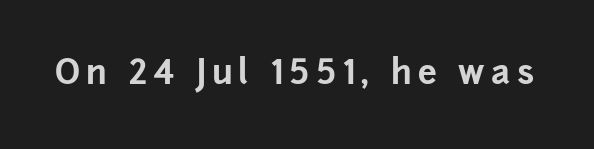
The font is running at its bold setting. This is the regular roman posture of the typeface. Is this a fixed-width face? No — the glyphs have proportional, varying widths. To sum up the face: it is a sans, with no serifs. Descenders hang freely into open space.
